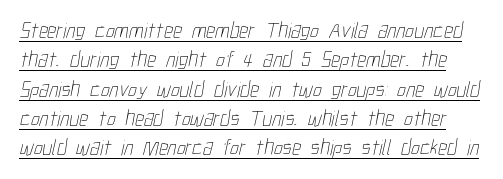
The lettering is marked with a stroke running underneath it. Notice how descenders clear the ascenders below comfortably — that's standard leading. The cut favours lightness, reaching ordinary text weight at its darkest. Short note: letters normally spaced.
